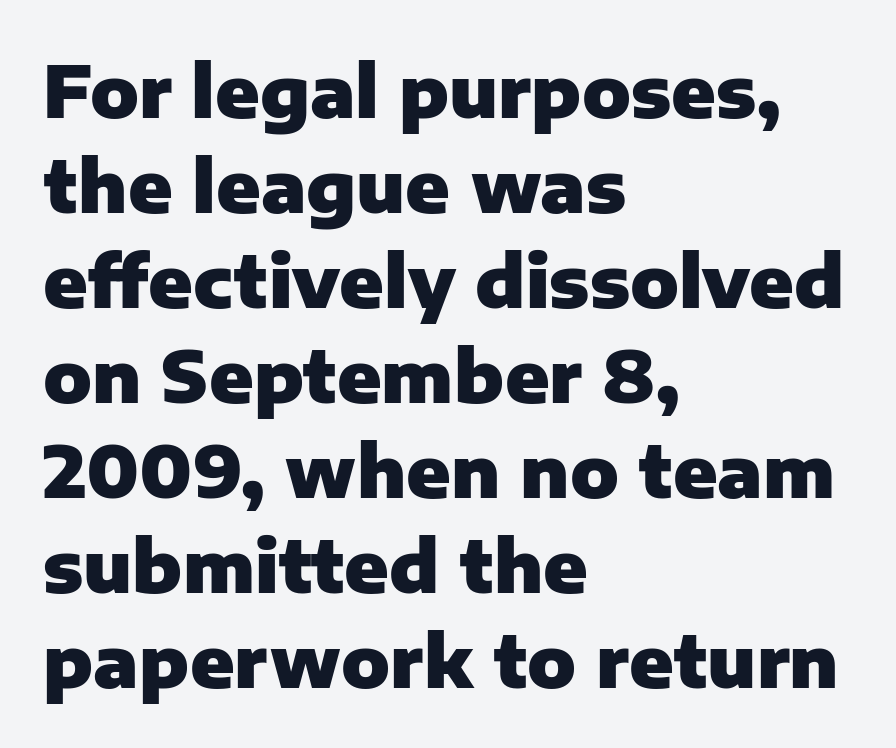
{"serif": "no", "italic": "no", "bold": "yes", "weight": "heavy", "width": "normal", "stroke_contrast": "low", "x_height": "medium", "monospaced": "no", "underline": "no", "align": "left", "line_spacing": "normal", "line_spacing_ratio": 1.32, "letter_spacing": "normal", "letter_spacing_em": 0.0, "glyph_px": 72}
